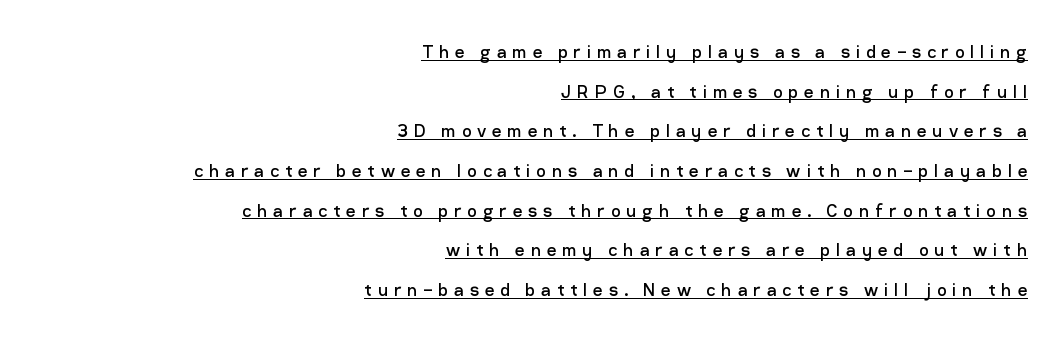
{"italic": "no", "bold": "no", "underline": "yes", "align": "right", "line_spacing_ratio": 1.89, "letter_spacing": "wide", "letter_spacing_em": 0.28, "glyph_px": 21}
